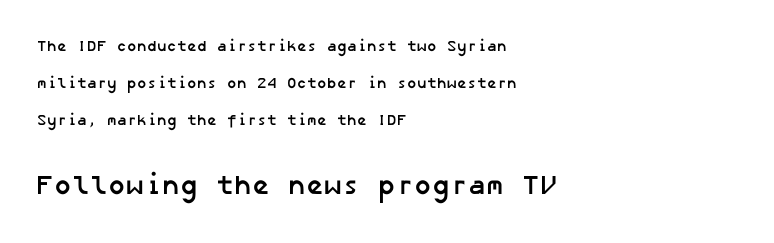
Two sizes are in play, and the larger belongs to the second block. Thick stems and heavy bowls — unmistakably bold. A student would call this left alignment; a typographer would say flush left, rag right. The space directly below the letters is spotless. The rendering uses a large line-height, opening up the rows.
